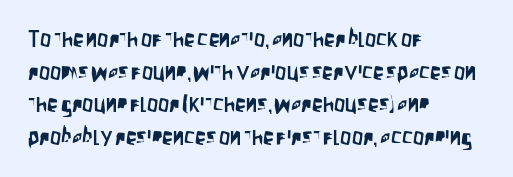
Q: Is the text italic (slanted)? A: No, it is upright.
Q: Is the text underlined? A: No.
Q: How is the paragraph aligned? A: Left-aligned.
Q: Is the spacing between letters normal or unusually wide? A: Normal.
Q: Is the spacing between lines tight, normal or loose? A: Normal.
